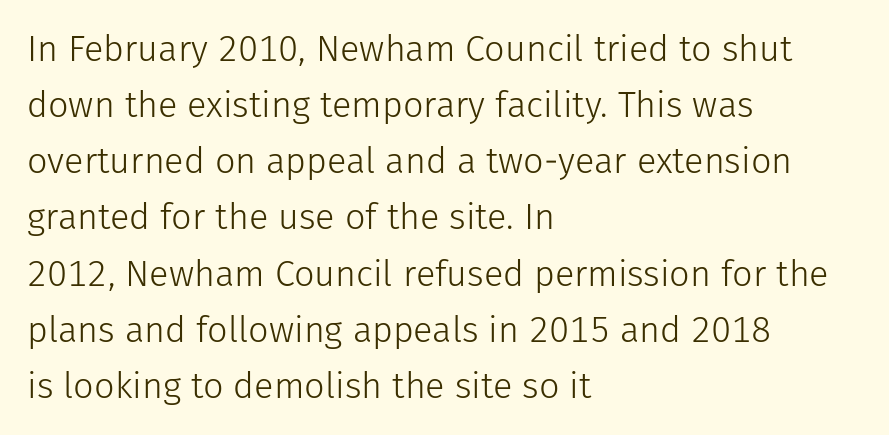
Q: Is the text bold? A: No.
Q: Is the text italic (slanted)? A: No, it is upright.
Q: Is the typeface a serif or a sans-serif typeface? A: Sans-serif.
Q: Is the text underlined? A: No.
Q: How is the paragraph aligned? A: Left-aligned.
Q: Is the spacing between letters normal or unusually wide? A: Normal.
Q: Is the spacing between lines tight, normal or loose? A: Normal.
Q: Width (condensed, normal, or wide)? A: Normal.
Q: Stroke contrast? A: Low.
Q: x-height? A: Medium.
Q: Monospaced? A: No.
